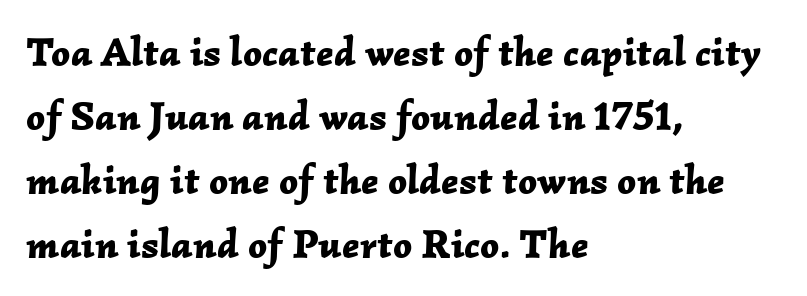
Plenty of ink on the page — the face is bold. These lines sit exactly where default settings would place them. Each letter keeps its own natural width here, so spacing adapts to shape. Here the glyphs are tracked normally, forming tight word shapes. The paragraph shown leans on its left margin. A typesetter would mark this as italic.
